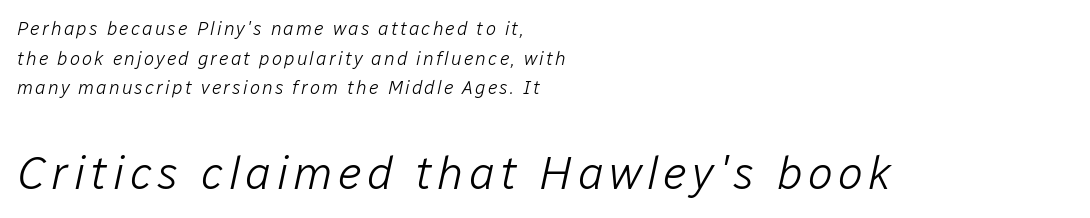
Q: Is the text bold? A: No.
Q: Is the text italic (slanted)? A: Yes, it leans right by about 12 degrees.
Q: Is the text underlined? A: No.
Q: How is the paragraph aligned? A: Left-aligned.
Q: Is the spacing between lines tight, normal or loose? A: Normal.
Q: Which block of text is set in a larger size, the first (top) or the second (bottom)? A: The second (bottom) one.
Q: Width (condensed, normal, or wide)? A: Normal.
Q: Stroke contrast? A: Low.
Q: x-height? A: Medium.
Q: Monospaced? A: No.
